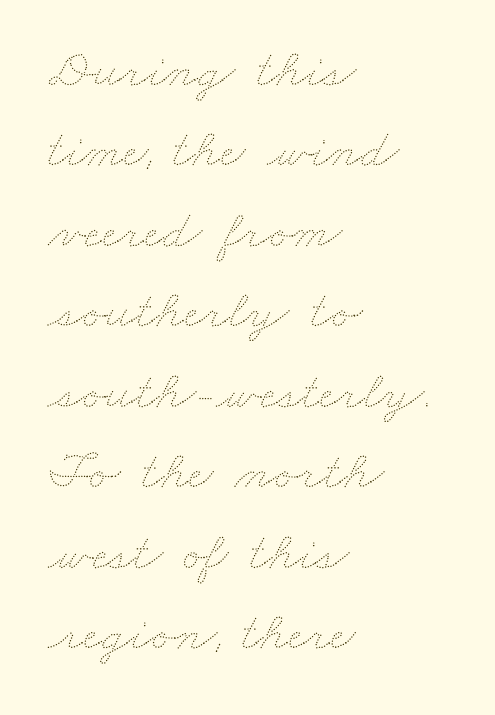
The image shows 54 px thin, wide type; set left-aligned, normal line spacing (1.49x), normal letter spacing, not underlined; medium stroke contrast and a small x-height.
